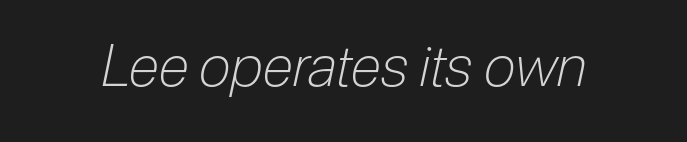
Rendered with sloped, italic letterforms. Note the varied advance widths — an 'i' is clearly narrower than an 'm'. This rendering leaves character spacing at its baseline value. Descenders are the only things crossing below the line. Is this a heavy cut? Hardly; it is regular or lighter.
